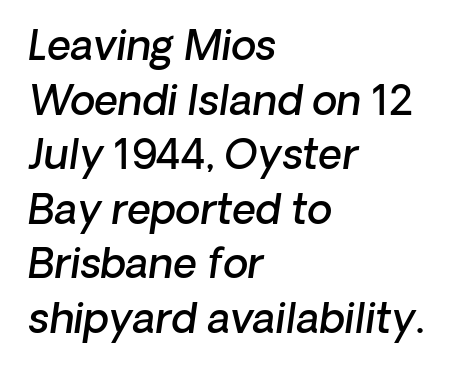
Q: Is the text bold? A: Semi-bold.
Q: Is the text italic (slanted)? A: Yes, it leans right by about 8 degrees.
Q: Is the text underlined? A: No.
Q: How is the paragraph aligned? A: Left-aligned.
Q: Is the spacing between letters normal or unusually wide? A: Normal.
Q: Is the spacing between lines tight, normal or loose? A: Normal.
Q: Width (condensed, normal, or wide)? A: Normal.
Q: Stroke contrast? A: Low.
Q: x-height? A: Medium.
Q: Monospaced? A: No.
